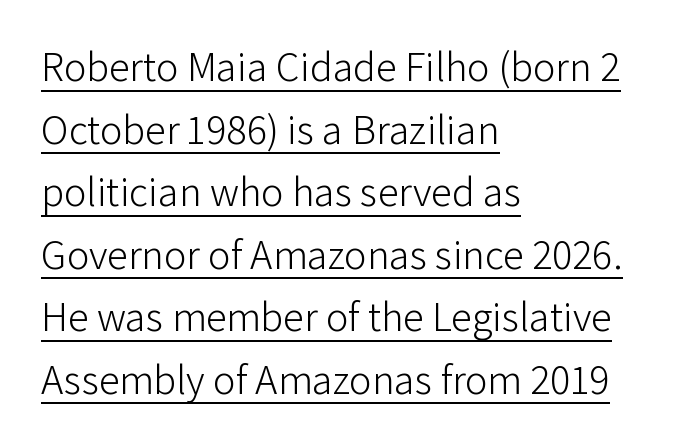
Q: Is the text bold? A: No.
Q: Is the text italic (slanted)? A: No, it is upright.
Q: Is the typeface a serif or a sans-serif typeface? A: Sans-serif.
Q: Is the text underlined? A: Yes.
Q: How is the paragraph aligned? A: Left-aligned.
Q: Is the spacing between letters normal or unusually wide? A: Normal.
Q: Is the spacing between lines tight, normal or loose? A: Normal.
Q: Width (condensed, normal, or wide)? A: Normal.
Q: Stroke contrast? A: Low.
Q: x-height? A: Medium.
Q: Monospaced? A: No.
